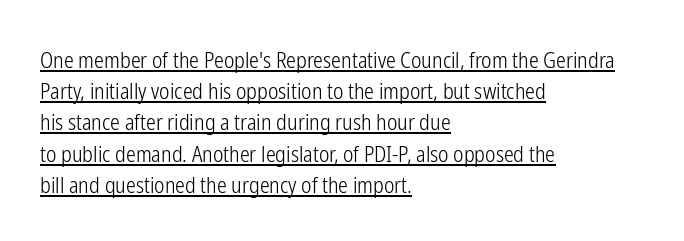
Casual observation: everything's shoved over to the left. Standard letterfit; no display-style spreading of the glyphs. Do the letters lean? They stand straight. If you measured baseline to baseline, you'd find a middling distance. Check the space under the baseline: a stroke is drawn there. The characters are drawn with everyday or finer stroke widths.
